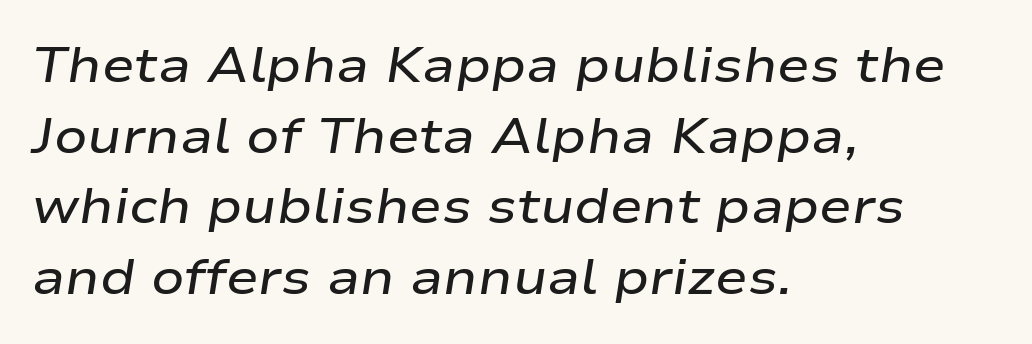
{"italic": "yes", "lean": "right", "slant_degrees": 9, "bold": "semi", "weight": "semibold", "width": "wide", "stroke_contrast": "low", "x_height": "medium", "monospaced": "no", "underline": "no", "align": "left", "line_spacing": "normal", "line_spacing_ratio": 1.44, "letter_spacing": "normal", "letter_spacing_em": 0.0, "glyph_px": 49}
